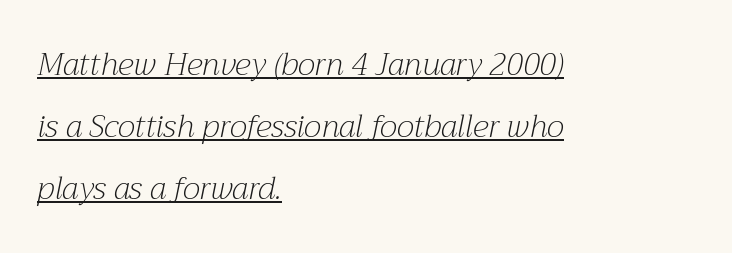
The image shows 31 px light serif type, italic (leaning right); set left-aligned, loose line spacing (2.0x), normal letter spacing, underlined; medium stroke contrast and a medium x-height.
